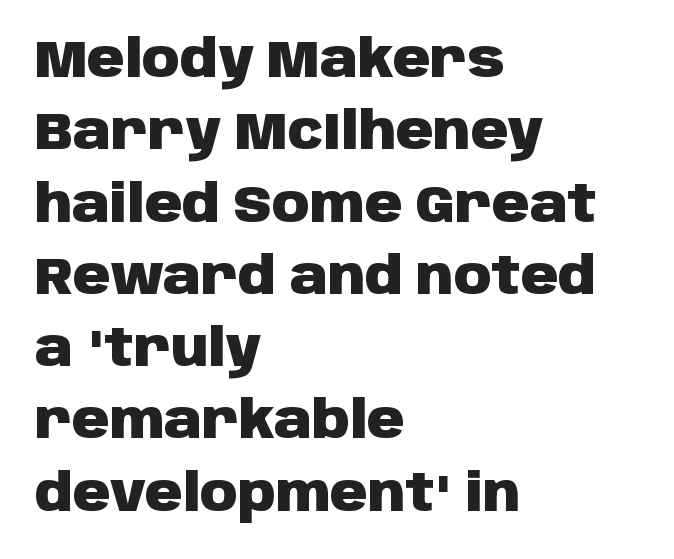
Rows of type keep a routine distance in the vertical direction. Is the type bold? Yes — the strokes are clearly thick and heavy. The rendering keeps characters at their native spacing. Descenders hang freely into open space. Quick note: not italic, upright.
